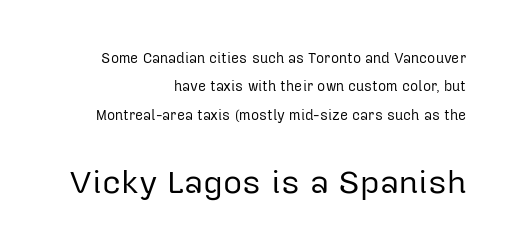
The image shows 33 px regular-weight sans-serif type, upright; set right-aligned, loose line spacing (2.02x), normal letter spacing, not underlined; the second (bottom) block is 2.36x larger; low stroke contrast and a medium x-height.
